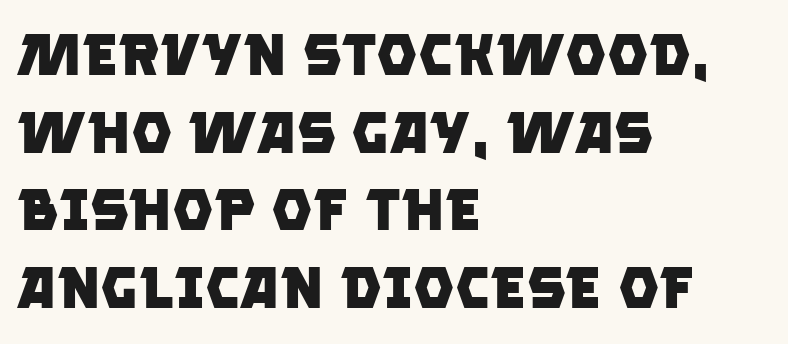
Q: Is the text bold? A: Yes.
Q: Is the typeface a serif or a sans-serif typeface? A: Sans-serif.
Q: Is the text underlined? A: No.
Q: How is the paragraph aligned? A: Left-aligned.
Q: Is the spacing between letters normal or unusually wide? A: Normal.
Q: Is the spacing between lines tight, normal or loose? A: Normal.
Q: Width (condensed, normal, or wide)? A: Normal.
Q: Stroke contrast? A: Low.
Q: x-height? A: Large.
Q: Monospaced? A: No.
